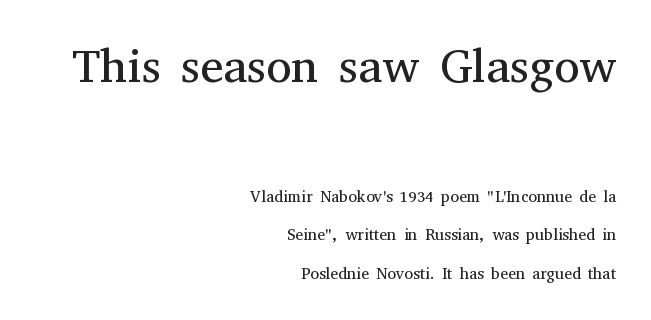
Caption: standard tracking, unaltered. Small tapered or slab feet sit at the stroke ends, so this counts as serif. The passage shown stacks its lines with a broad gap. The face used here is proportionally spaced, like ordinary book or web type.
